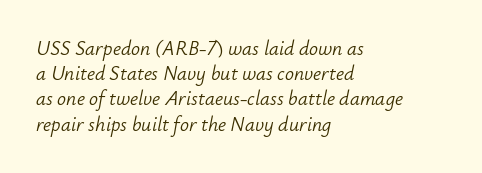
You can tell it's italic because the verticals aren't actually vertical. Tracking here is standard; glyphs follow each other at the usual distance. Bare-footed words on every line. Visually the block forms a straight wall on the left and a jagged coastline on the right.
